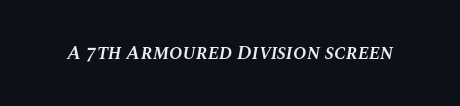
The image shows 20 px text type, italic (leaning right); set normal letter spacing, not underlined.
